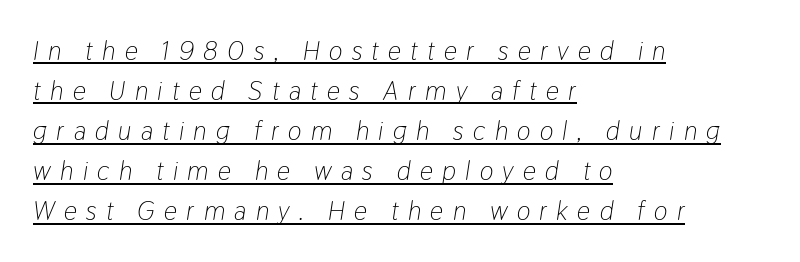
The compositor pushed each line to the left boundary. The face used here is rendered with a markedly widened letterfit. This sample uses an oblique cut, with every glyph tilted off the vertical. The vertical gap from one line to the next is medium. The string is rendered with underlining switched on.
